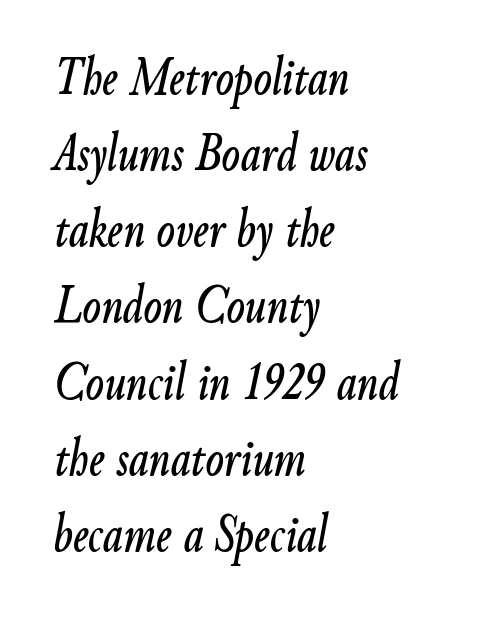
The face used here has a pronounced slope to its letters. Short and long lines alike share a common starting point at left. Spacing verdict: proportional, widths tailored to each character. The gap between lines stays unmarked. Characters follow at the spacing the type designer built in.
